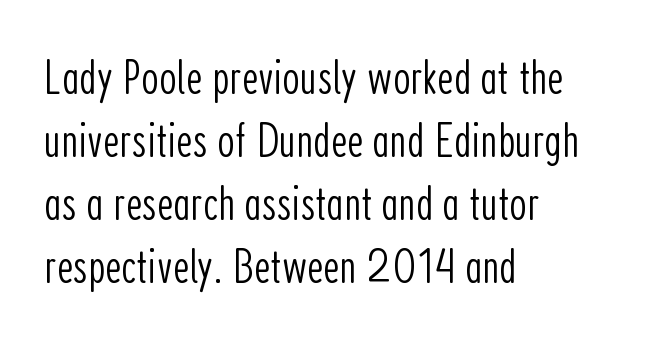
The image shows 50 px light, condensed sans-serif type, upright; set left-aligned, normal line spacing (1.26x), normal letter spacing, not underlined; low stroke contrast and a medium x-height.
